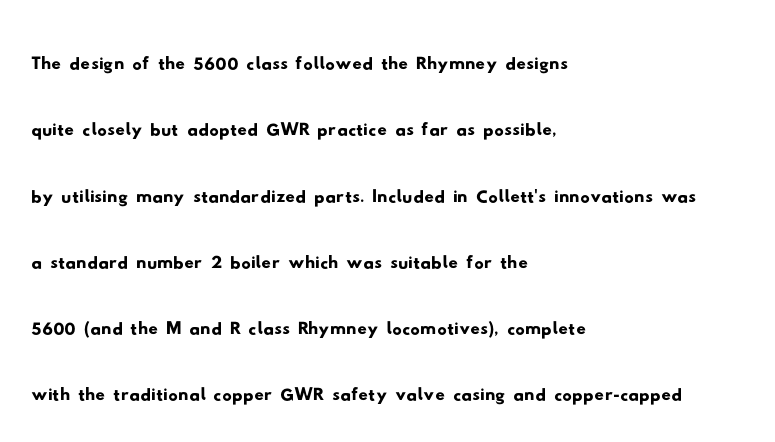
Q: Is the typeface a serif or a sans-serif typeface? A: Sans-serif.
Q: Is the text underlined? A: No.
Q: How is the paragraph aligned? A: Left-aligned.
Q: Is the spacing between letters normal or unusually wide? A: Normal.
Q: Is the spacing between lines tight, normal or loose? A: Normal.
Q: Width (condensed, normal, or wide)? A: Wide.
Q: Stroke contrast? A: Low.
Q: x-height? A: Small.
Q: Monospaced? A: No.
